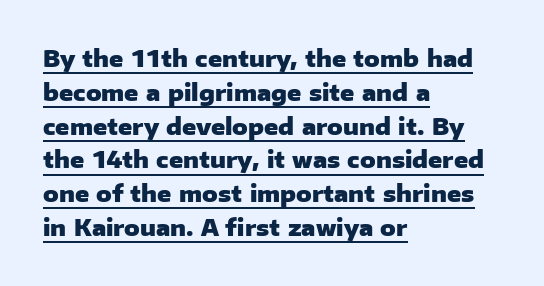
Q: Is the text bold? A: Yes.
Q: Is the text italic (slanted)? A: No, it is upright.
Q: Is the text underlined? A: Yes.
Q: How is the paragraph aligned? A: Left-aligned.
Q: Is the spacing between letters normal or unusually wide? A: Normal.
Q: Is the spacing between lines tight, normal or loose? A: Normal.
